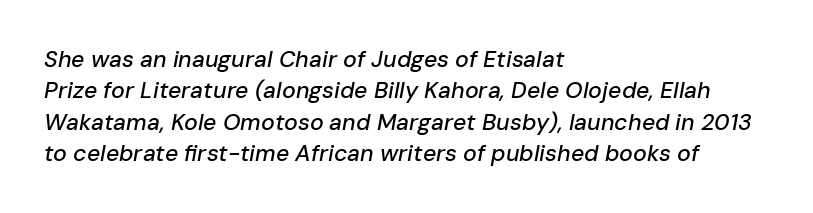
Q: Is the text italic (slanted)? A: Yes, it leans right by about 10 degrees.
Q: Is the text underlined? A: No.
Q: How is the paragraph aligned? A: Left-aligned.
Q: Is the spacing between letters normal or unusually wide? A: Normal.
Q: Is the spacing between lines tight, normal or loose? A: Normal.
